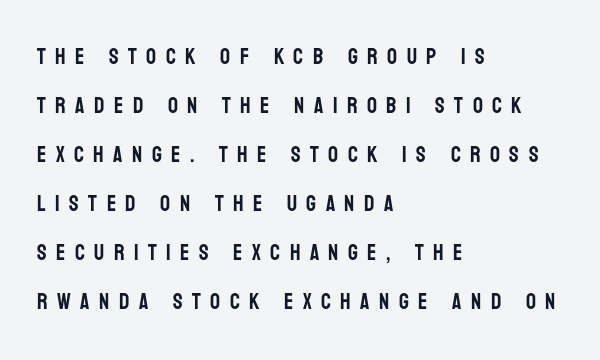
The image shows 22 px text type, upright; set left-aligned, loose line spacing (2.23x), unusually wide letter spacing (+0.43 em), not underlined.
